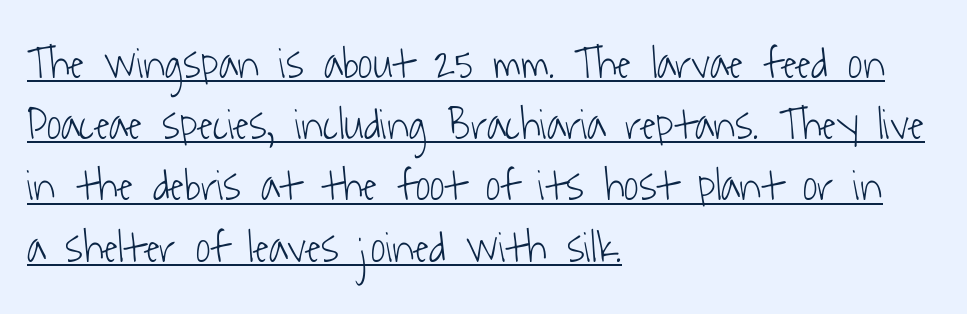
The strokes are not fattened; the text isn't bold. Between one letter and the next there's only the usual sliver of space. Every row of glyphs begins at an identical x-position on the left. These characters rest on top of a visible drawn line.
